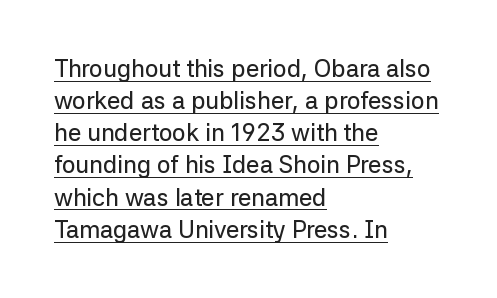
The image shows 24 px text type, upright; set left-aligned, normal line spacing (1.34x), normal letter spacing, underlined.
